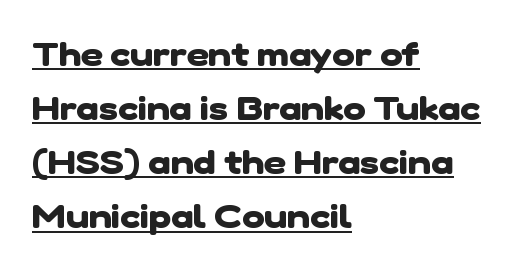
{"serif": "no", "bold": "yes", "weight": "heavy", "width": "normal", "stroke_contrast": "low", "x_height": "medium", "monospaced": "no", "underline": "yes", "align": "left", "line_spacing": "normal", "line_spacing_ratio": 1.59, "letter_spacing": "normal", "letter_spacing_em": 0.0, "glyph_px": 34}
